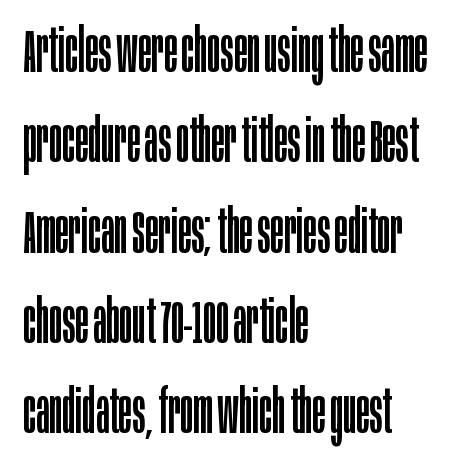
The image shows 61 px regular-weight, condensed sans-serif type, upright; set left-aligned, normal line spacing (1.48x), normal letter spacing, not underlined; low stroke contrast and a large x-height.
